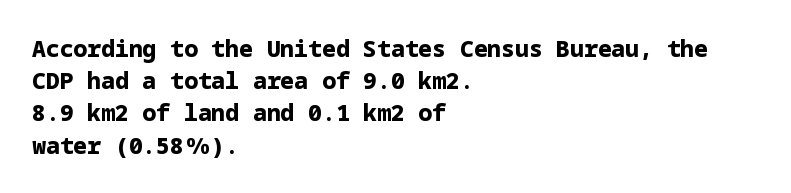
Q: Is the text bold? A: Yes.
Q: Is the text italic (slanted)? A: No, it is upright.
Q: Is the text underlined? A: No.
Q: How is the paragraph aligned? A: Left-aligned.
Q: Is the spacing between letters normal or unusually wide? A: Normal.
Q: Is the spacing between lines tight, normal or loose? A: Normal.
